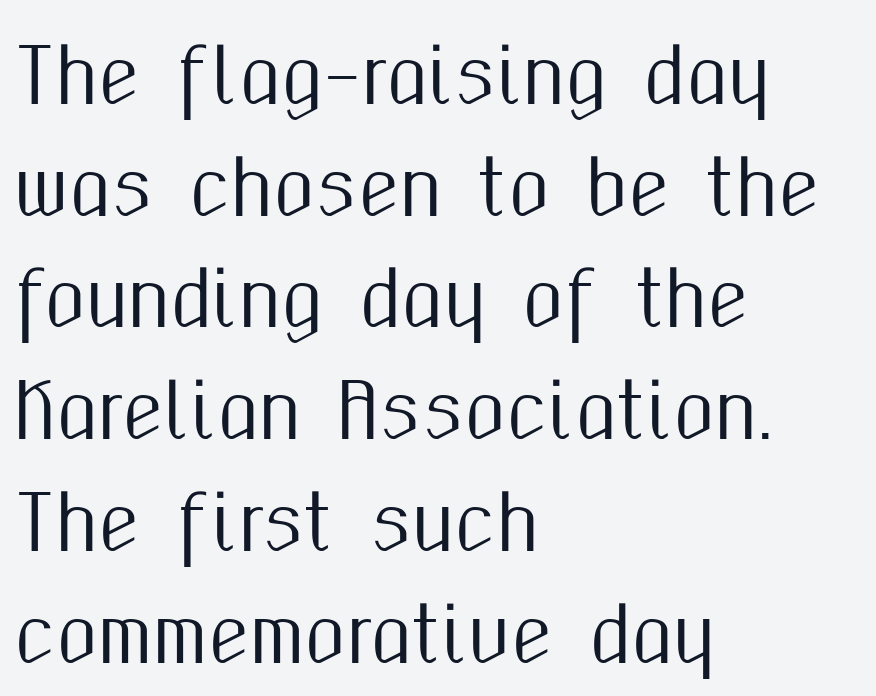
The paragraph shown leans on its left margin. This rendering employs a face without finishing strokes, i.e., a sans-serif. Does the leading feel generous? No, just average. What stands out about the letter spacing? Nothing — it is the standard amount.
